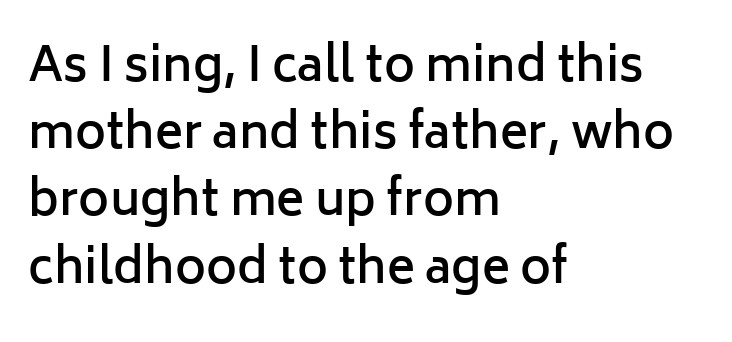
Beneath every word, the page is bare. These lines carry some extra weight — a demibold, not a full bold. In terms of letterspacing, this is plain default setting. What kind of face is this? One without serifs — a sans.
